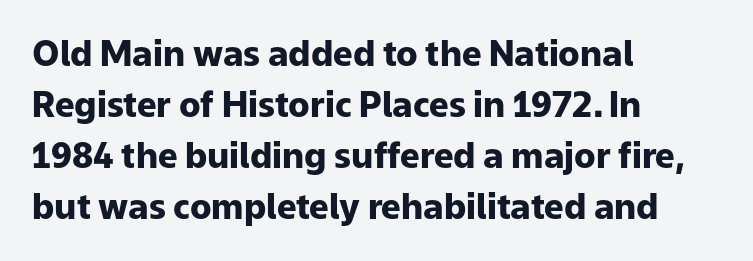
{"serif": "no", "italic": "no", "bold": "yes", "weight": "heavy", "width": "normal", "stroke_contrast": "low", "x_height": "medium", "monospaced": "no", "underline": "no", "align": "left", "line_spacing": "normal", "line_spacing_ratio": 1.46, "letter_spacing": "normal", "letter_spacing_em": 0.0, "glyph_px": 35}
